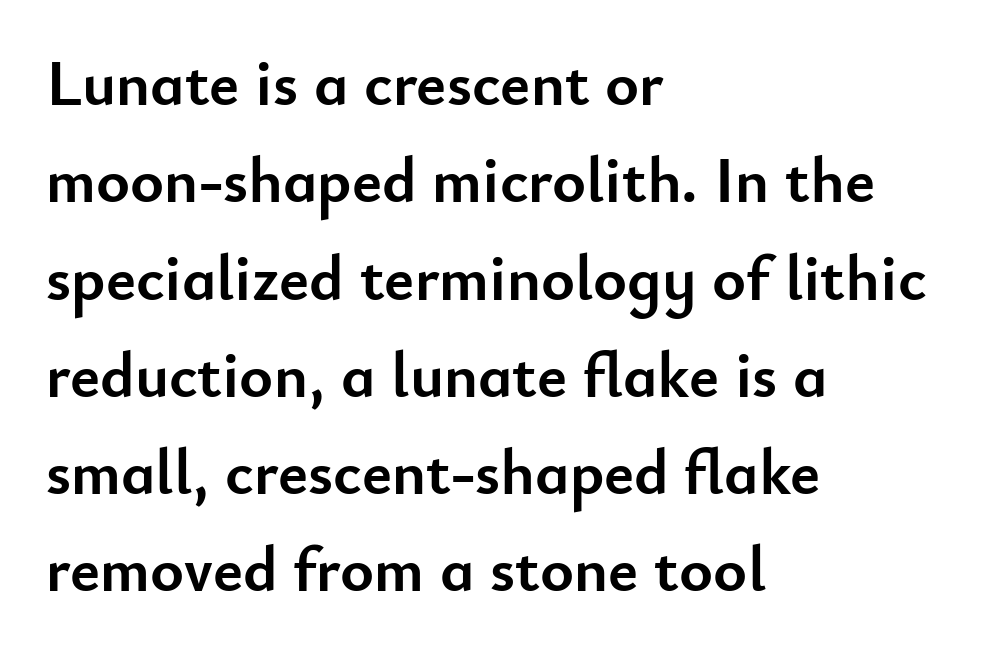
The image shows 64 px semibold sans-serif type, upright; set left-aligned, normal line spacing (1.52x), normal letter spacing, not underlined; low stroke contrast and a small x-height.
